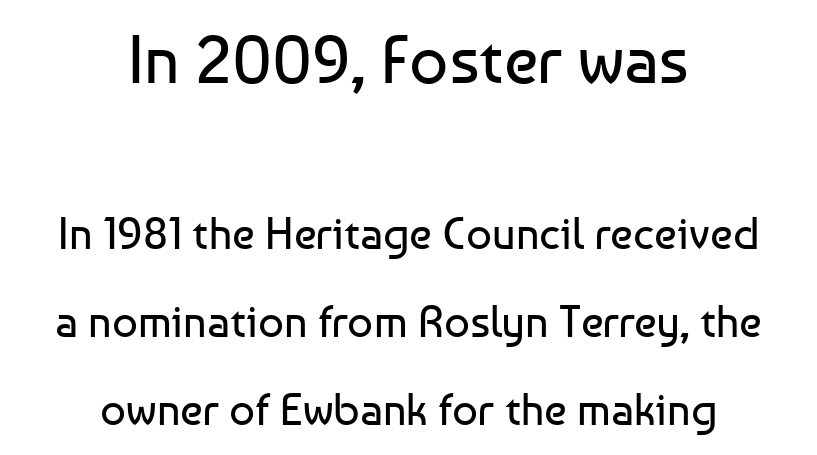
Is the block centered? Yes — each line is placed symmetrically about the middle. Each row of text sits above clean, open space. Successive baselines arrive slowly, with a big drop between each. Note the varied advance widths — an 'i' is clearly narrower than an 'm'. This is the regular roman posture of the typeface. The earlier block is typeset at a bigger size than the later block.
